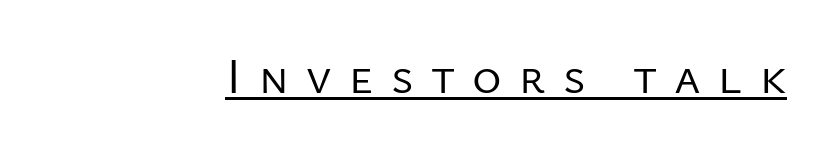
The image shows 50 px regular-weight sans-serif type, upright; set unusually wide letter spacing (+0.35 em), underlined; low stroke contrast and a medium x-height.
